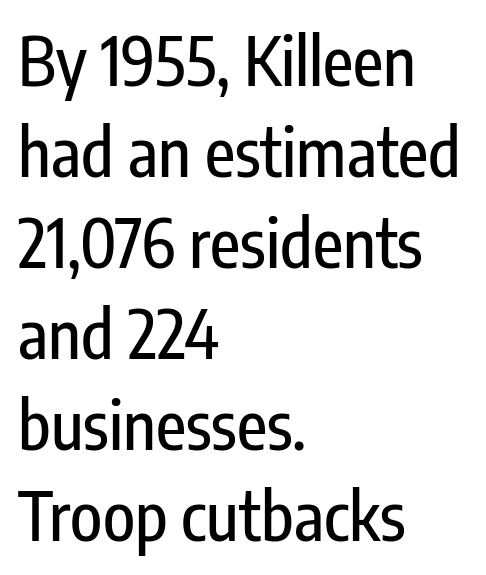
The image shows 66 px condensed sans-serif type, upright; set left-aligned, normal line spacing (1.38x), normal letter spacing, not underlined; low stroke contrast and a medium x-height.
